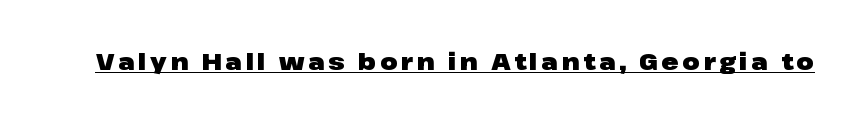
Q: Is the text bold? A: Yes.
Q: Is the text italic (slanted)? A: No, it is upright.
Q: Is the text underlined? A: Yes.
